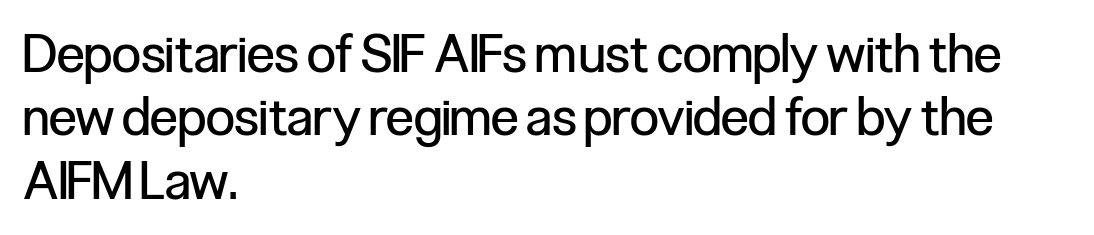
{"serif": "no", "italic": "no", "bold": "no", "weight": "regular", "width": "condensed", "stroke_contrast": "low", "x_height": "medium", "monospaced": "no", "underline": "no", "align": "left", "line_spacing_ratio": 1.22, "letter_spacing": "normal", "letter_spacing_em": 0.0, "glyph_px": 52}
